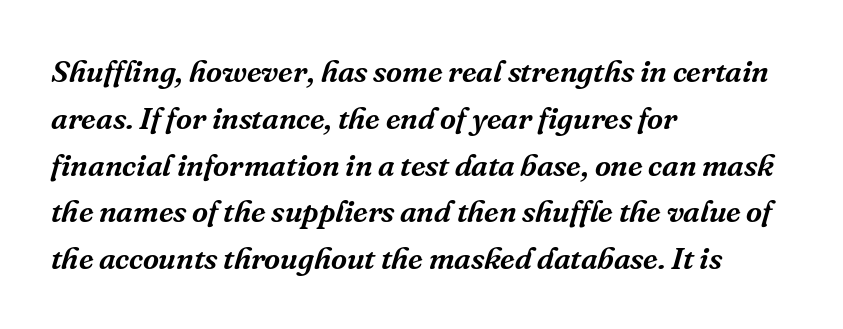
Q: Is the text italic (slanted)? A: Yes, it leans right by about 16 degrees.
Q: Is the typeface a serif or a sans-serif typeface? A: Serif.
Q: Is the text underlined? A: No.
Q: How is the paragraph aligned? A: Left-aligned.
Q: Is the spacing between letters normal or unusually wide? A: Normal.
Q: Is the spacing between lines tight, normal or loose? A: Normal.
Q: Width (condensed, normal, or wide)? A: Normal.
Q: Stroke contrast? A: Medium.
Q: x-height? A: Medium.
Q: Monospaced? A: No.
